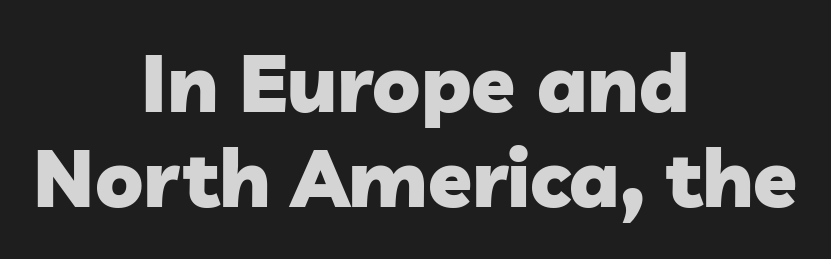
Q: Is the text bold? A: Yes.
Q: Is the typeface a serif or a sans-serif typeface? A: Sans-serif.
Q: Is the text underlined? A: No.
Q: How is the paragraph aligned? A: Centered.
Q: Is the spacing between letters normal or unusually wide? A: Normal.
Q: Width (condensed, normal, or wide)? A: Normal.
Q: Stroke contrast? A: Low.
Q: x-height? A: Medium.
Q: Monospaced? A: No.
